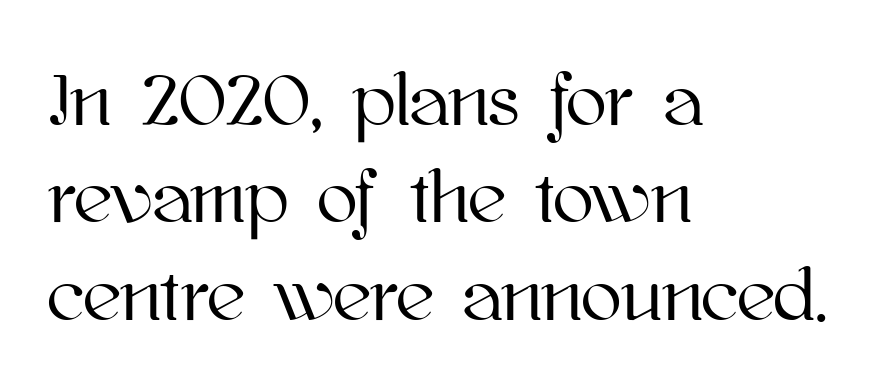
{"italic": "no", "width": "normal", "stroke_contrast": "high", "x_height": "medium", "monospaced": "no", "underline": "no", "align": "left", "line_spacing": "normal", "line_spacing_ratio": 1.3, "letter_spacing": "normal", "letter_spacing_em": 0.0, "glyph_px": 75}
